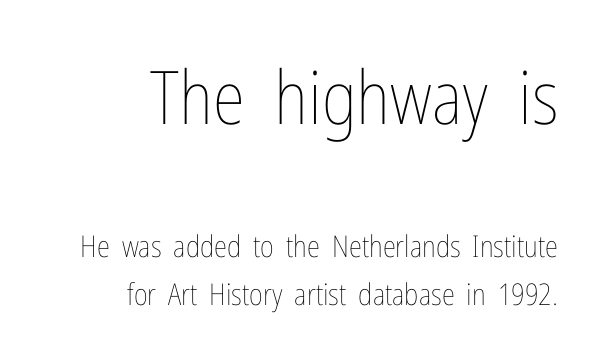
The image shows 74 px thin, condensed type, upright; set right-aligned, normal line spacing (1.59x), normal letter spacing, not underlined; the first (top) block is 2.47x larger; low stroke contrast and a medium x-height.
